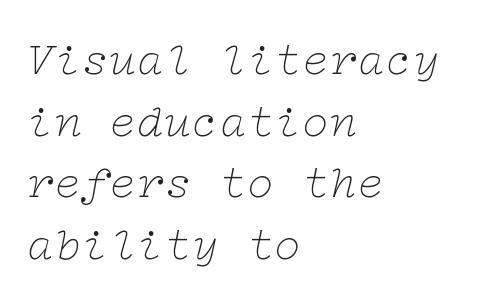
{"serif": "yes", "italic": "yes", "lean": "right", "slant_degrees": 12, "bold": "no", "weight": "thin", "width": "wide", "stroke_contrast": "low", "x_height": "medium", "underline": "no", "align": "left", "line_spacing": "normal", "line_spacing_ratio": 1.34, "letter_spacing": "normal", "letter_spacing_em": 0.0, "glyph_px": 46}
